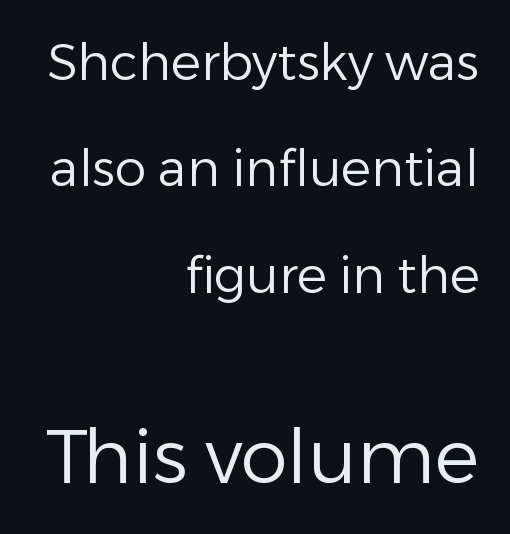
Q: Is the text bold? A: No.
Q: Is the text italic (slanted)? A: No, it is upright.
Q: Is the typeface a serif or a sans-serif typeface? A: Sans-serif.
Q: Is the text underlined? A: No.
Q: How is the paragraph aligned? A: Right-aligned.
Q: Is the spacing between letters normal or unusually wide? A: Normal.
Q: Is the spacing between lines tight, normal or loose? A: Loose.
Q: Which block of text is set in a larger size, the first (top) or the second (bottom)? A: The second (bottom) one.
Q: Width (condensed, normal, or wide)? A: Normal.
Q: Stroke contrast? A: Low.
Q: x-height? A: Medium.
Q: Monospaced? A: No.
